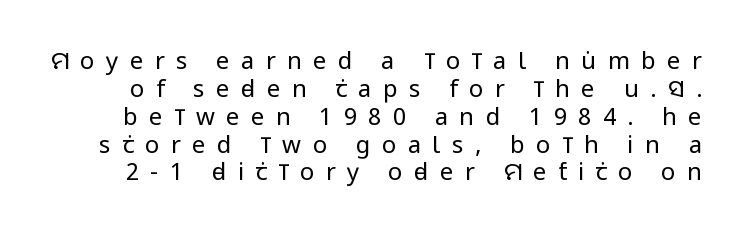
Q: Is the text bold? A: No.
Q: Is the text italic (slanted)? A: No, it is upright.
Q: Is the text underlined? A: No.
Q: Is the spacing between letters normal or unusually wide? A: Unusually wide.
